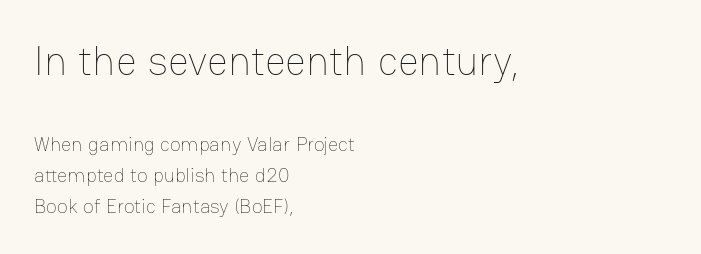
Q: Is the text bold? A: No.
Q: Is the text italic (slanted)? A: No, it is upright.
Q: Is the text underlined? A: No.
Q: How is the paragraph aligned? A: Left-aligned.
Q: Is the spacing between letters normal or unusually wide? A: Normal.
Q: Is the spacing between lines tight, normal or loose? A: Normal.
Q: Which block of text is set in a larger size, the first (top) or the second (bottom)? A: The first (top) one.
Q: Width (condensed, normal, or wide)? A: Normal.
Q: Stroke contrast? A: Low.
Q: x-height? A: Medium.
Q: Monospaced? A: No.
